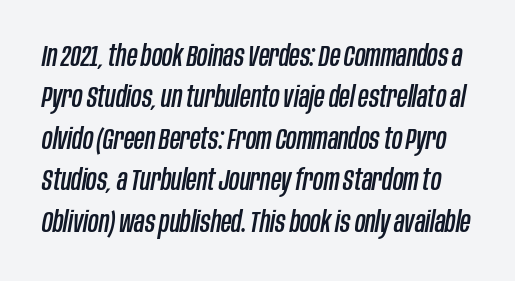
{"italic": "yes", "lean": "right", "slant_degrees": 10, "width": "condensed", "stroke_contrast": "low", "x_height": "large", "monospaced": "no", "underline": "no", "line_spacing": "normal", "line_spacing_ratio": 1.43, "letter_spacing": "normal", "letter_spacing_em": 0.0, "glyph_px": 29}
